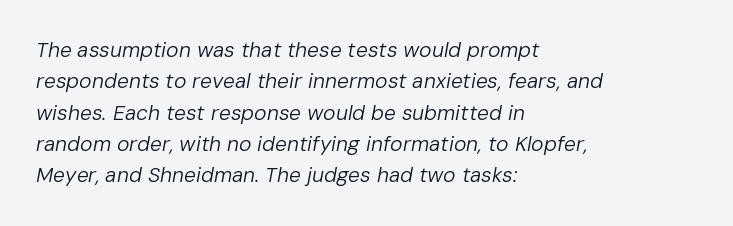
The image shows 21 px text type, italic (leaning right); set left-aligned, normal line spacing (1.49x), normal letter spacing, not underlined.
